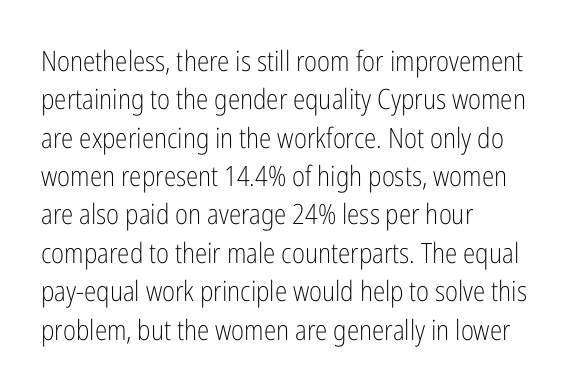
The image shows 28 px light, condensed sans-serif type, upright; set left-aligned, normal line spacing (1.37x), normal letter spacing, not underlined; low stroke contrast and a medium x-height.
